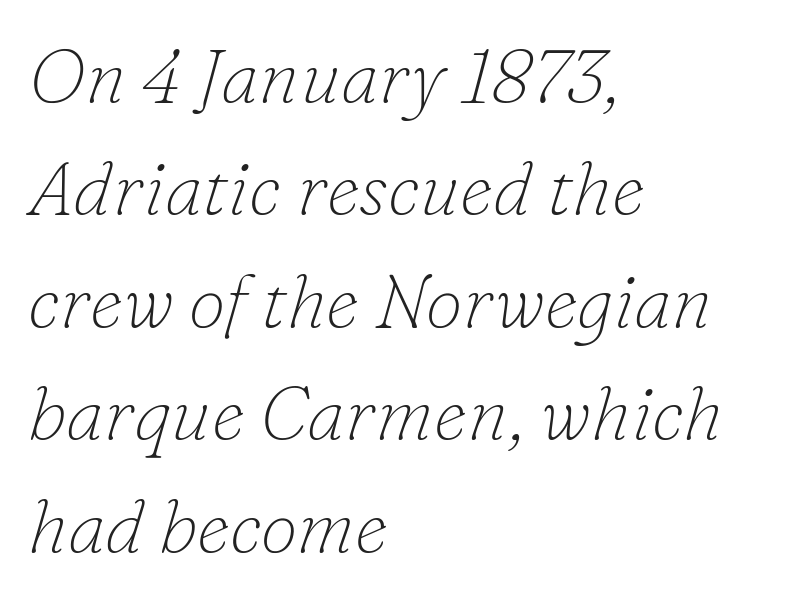
The image shows 75 px thin serif type, italic (leaning right); set left-aligned, normal line spacing (1.5x), normal letter spacing, not underlined; low stroke contrast and a small x-height.
